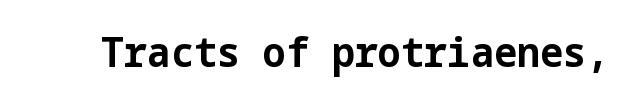
{"serif": "no", "italic": "no", "bold": "yes", "weight": "bold", "width": "normal", "stroke_contrast": "low", "x_height": "medium", "underline": "no", "letter_spacing": "normal", "letter_spacing_em": 0.0, "glyph_px": 41}
